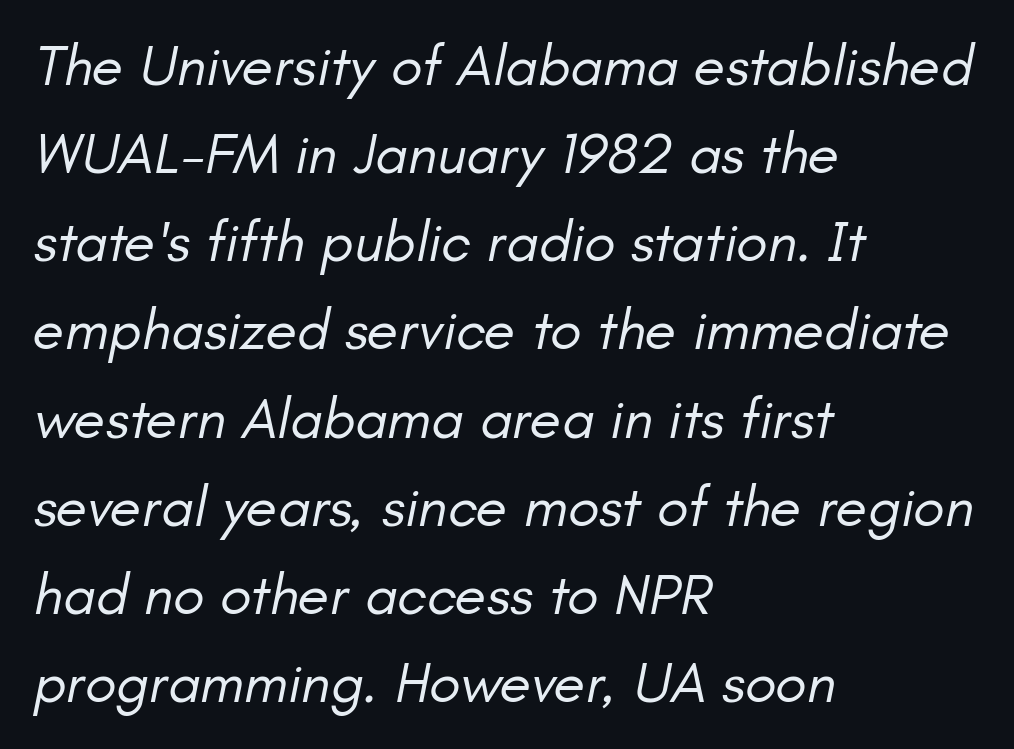
{"italic": "yes", "lean": "right", "slant_degrees": 11, "bold": "no", "weight": "regular", "width": "normal", "stroke_contrast": "low", "x_height": "small", "monospaced": "no", "underline": "no", "align": "left", "line_spacing": "normal", "line_spacing_ratio": 1.52, "letter_spacing": "normal", "letter_spacing_em": 0.0, "glyph_px": 58}
